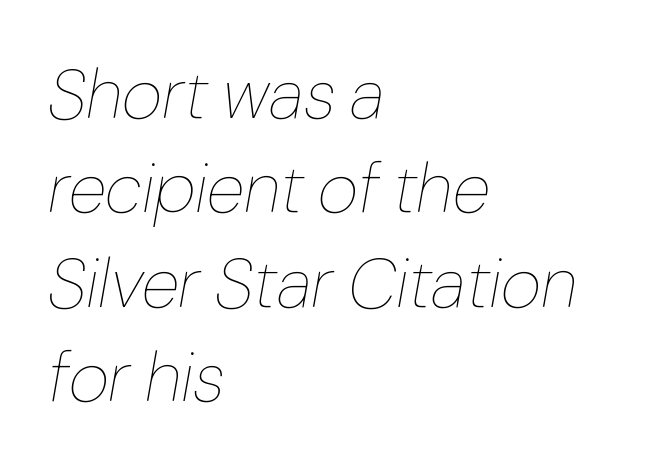
Q: Is the text bold? A: No.
Q: Is the text italic (slanted)? A: Yes, it leans right by about 10 degrees.
Q: Is the text underlined? A: No.
Q: How is the paragraph aligned? A: Left-aligned.
Q: Is the spacing between letters normal or unusually wide? A: Normal.
Q: Is the spacing between lines tight, normal or loose? A: Normal.
Q: Width (condensed, normal, or wide)? A: Normal.
Q: Stroke contrast? A: Low.
Q: x-height? A: Medium.
Q: Monospaced? A: No.
